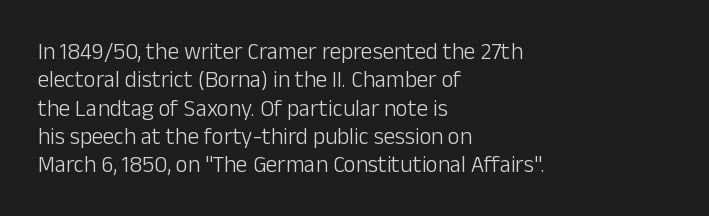
Q: Is the text bold? A: No.
Q: Is the text italic (slanted)? A: No, it is upright.
Q: Is the text underlined? A: No.
Q: How is the paragraph aligned? A: Left-aligned.
Q: Is the spacing between letters normal or unusually wide? A: Normal.
